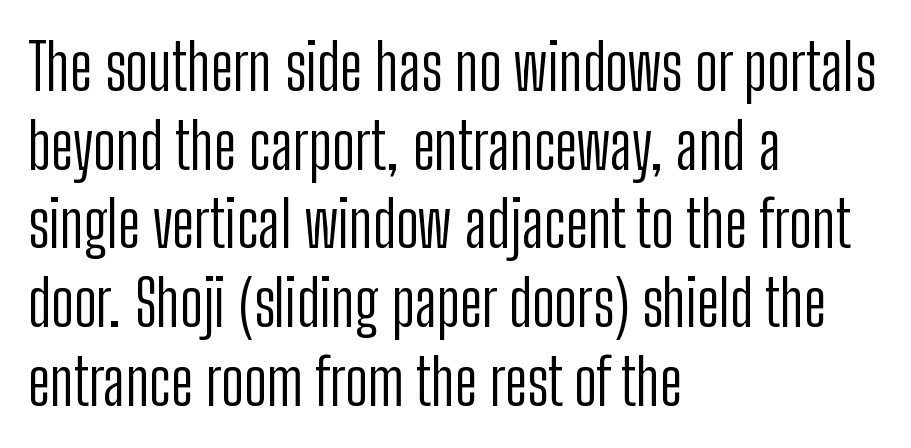
The image shows 64 px light, condensed sans-serif type, upright; set left-aligned, line spacing 1.23x, normal letter spacing, not underlined; low stroke contrast and a medium x-height.
